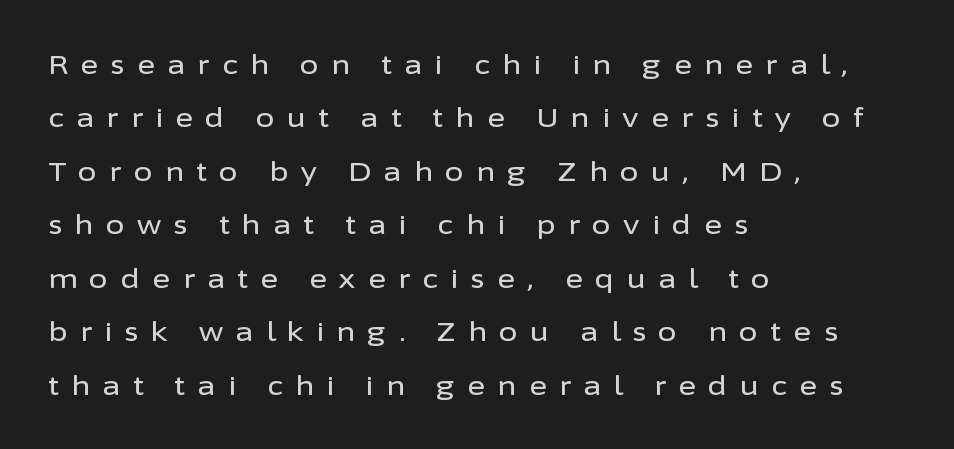
Does the lettering tilt? It doesn't — this is upright. Each line starts at the same left margin while the right side varies. Descender tails drop into unmarked territory. Honestly, the letter spacing is so wide it's the main thing you notice. Is there much room between lines? Yes — plenty of vertical air separates them.
